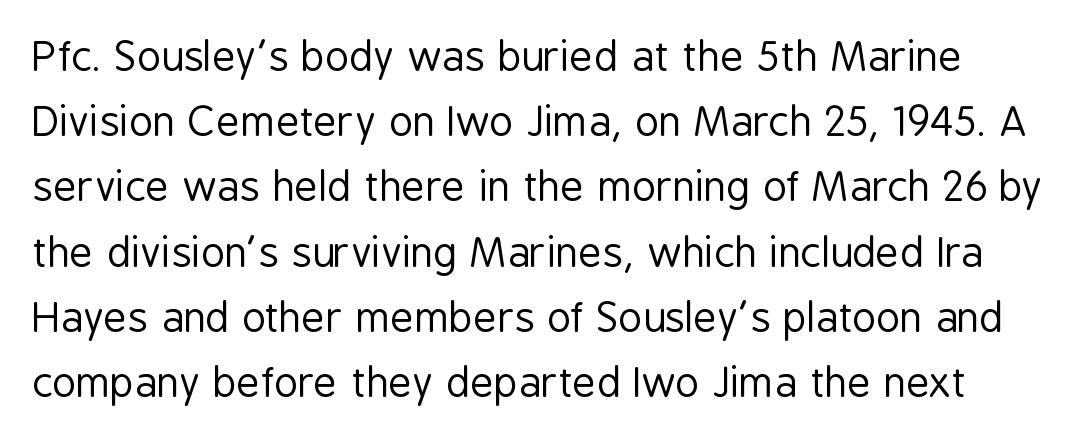
{"serif": "no", "italic": "no", "bold": "no", "weight": "regular", "width": "condensed", "stroke_contrast": "low", "x_height": "medium", "monospaced": "no", "underline": "no", "line_spacing": "normal", "line_spacing_ratio": 1.59, "letter_spacing": "normal", "letter_spacing_em": 0.0, "glyph_px": 41}
